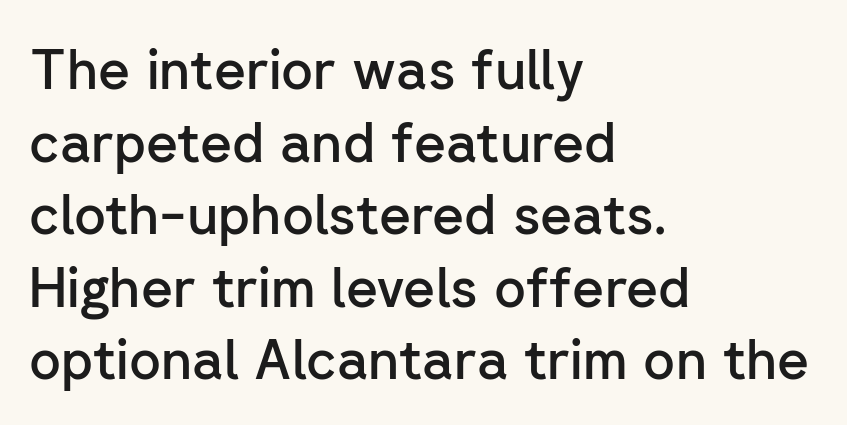
The image shows 55 px semibold sans-serif type, upright; set left-aligned, normal line spacing (1.32x), normal letter spacing, not underlined; low stroke contrast and a medium x-height.
